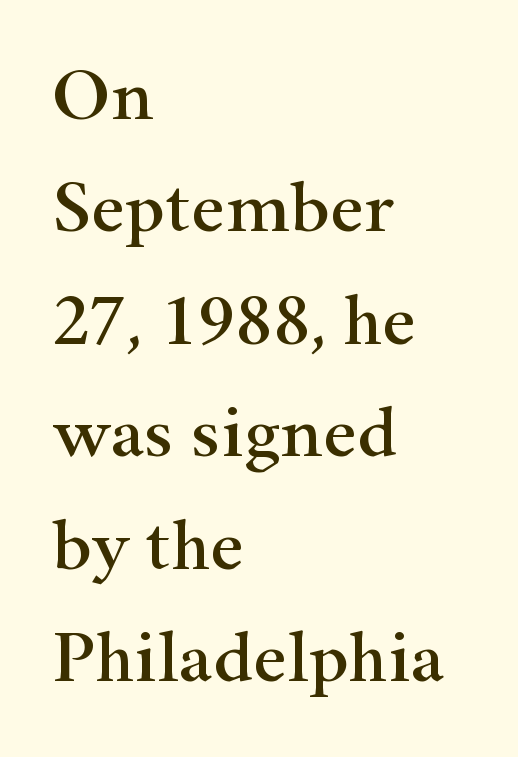
The image shows 74 px wide serif type, upright; set left-aligned, normal line spacing (1.52x), normal letter spacing, not underlined; high stroke contrast and a small x-height.
